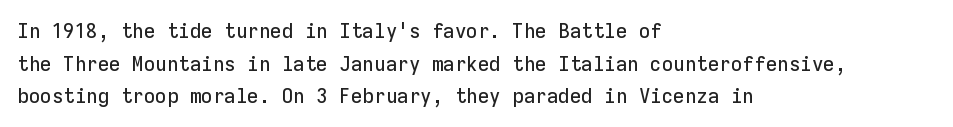
Q: Is the text italic (slanted)? A: No, it is upright.
Q: Is the text underlined? A: No.
Q: How is the paragraph aligned? A: Left-aligned.
Q: Is the spacing between letters normal or unusually wide? A: Normal.
Q: Is the spacing between lines tight, normal or loose? A: Normal.
